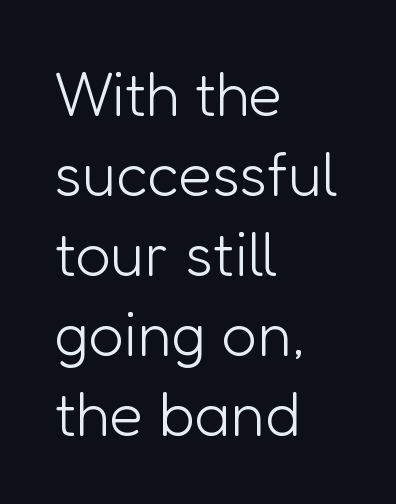
Layout note: lines flush left. Look at the bottom of the vertical strokes: they stop flat, with no serifs. You could not count columns in this text — the font is proportionally spaced. This sample uses an upright cut, with every glyph sitting square on the baseline. Quick note: underline off.
